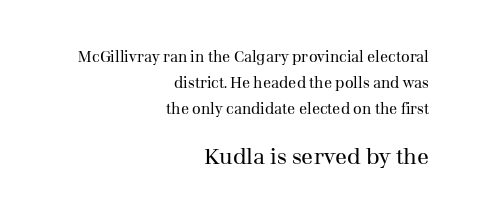
The image shows 22 px text type, upright; set right-aligned, line spacing 1.74x, normal letter spacing, not underlined; the second (bottom) block is 1.47x larger.
